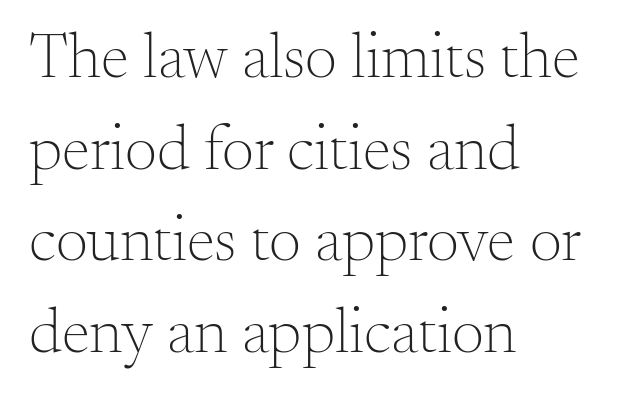
{"serif": "yes", "italic": "no", "bold": "no", "weight": "light", "width": "normal", "stroke_contrast": "medium", "x_height": "small", "monospaced": "no", "underline": "no", "align": "left", "line_spacing": "normal", "line_spacing_ratio": 1.43, "letter_spacing": "normal", "letter_spacing_em": 0.0, "glyph_px": 64}
